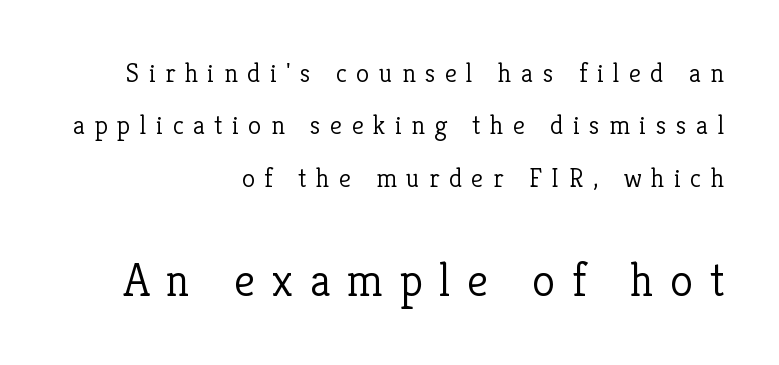
The image shows 47 px light serif type, upright; set right-aligned, loose line spacing (1.94x), unusually wide letter spacing (+0.35 em), not underlined; the second (bottom) block is 1.74x larger; low stroke contrast and a medium x-height.
